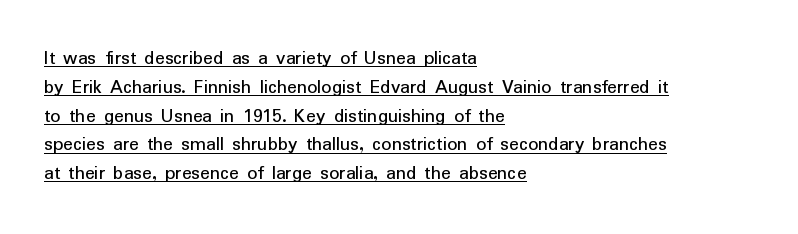
{"italic": "no", "bold": "no", "underline": "yes", "align": "left", "line_spacing": "normal", "line_spacing_ratio": 1.44, "letter_spacing": "normal", "letter_spacing_em": 0.0, "glyph_px": 20}
